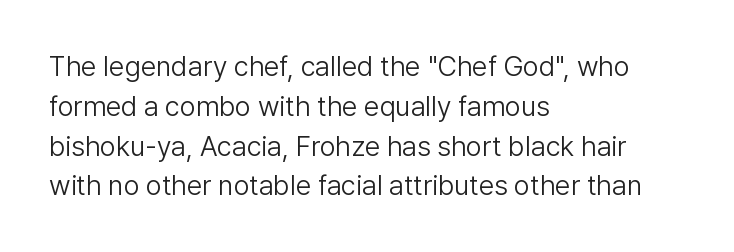
Q: Is the text bold? A: No.
Q: Is the text italic (slanted)? A: No, it is upright.
Q: Is the typeface a serif or a sans-serif typeface? A: Sans-serif.
Q: Is the text underlined? A: No.
Q: How is the paragraph aligned? A: Left-aligned.
Q: Is the spacing between letters normal or unusually wide? A: Normal.
Q: Is the spacing between lines tight, normal or loose? A: Normal.
Q: Width (condensed, normal, or wide)? A: Normal.
Q: Stroke contrast? A: Low.
Q: x-height? A: Medium.
Q: Monospaced? A: No.
